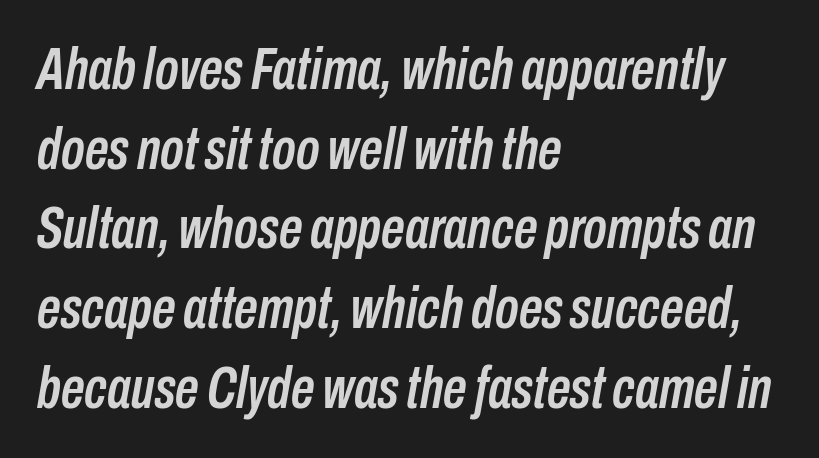
{"italic": "yes", "lean": "right", "slant_degrees": 10, "width": "condensed", "stroke_contrast": "low", "x_height": "medium", "monospaced": "no", "underline": "no", "align": "left", "line_spacing": "normal", "line_spacing_ratio": 1.35, "letter_spacing": "normal", "letter_spacing_em": 0.0, "glyph_px": 59}
